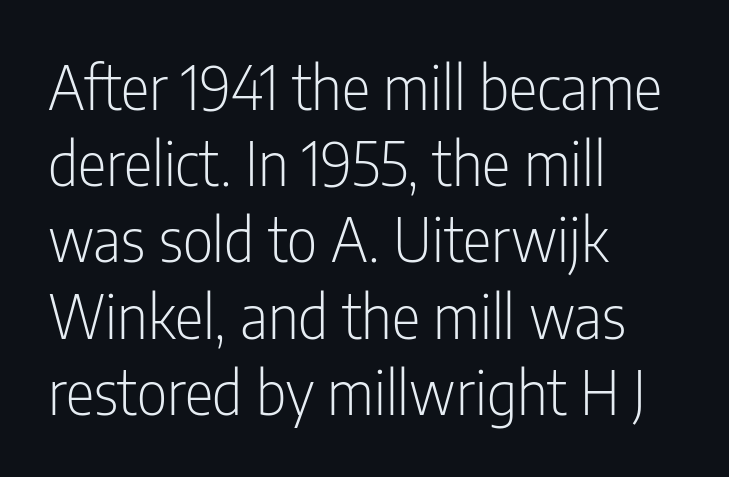
The image shows 60 px light, condensed sans-serif type, upright; set left-aligned, normal line spacing (1.27x), normal letter spacing, not underlined; low stroke contrast and a medium x-height.
